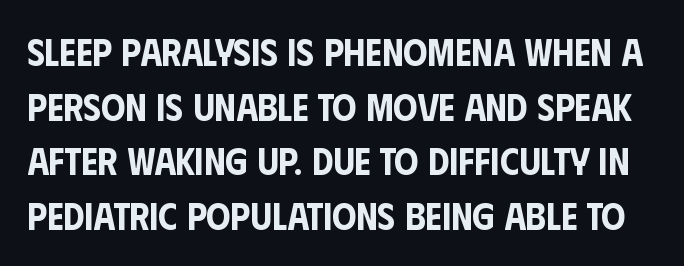
{"serif": "no", "italic": "no", "width": "condensed", "stroke_contrast": "low", "x_height": "large", "monospaced": "no", "underline": "no", "line_spacing": "normal", "line_spacing_ratio": 1.44, "letter_spacing": "normal", "letter_spacing_em": 0.0, "glyph_px": 38}
